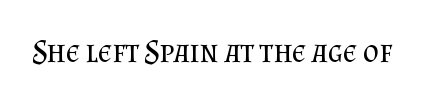
Q: Is the text bold? A: No.
Q: Is the text italic (slanted)? A: No, it is upright.
Q: Is the typeface a serif or a sans-serif typeface? A: Serif.
Q: Is the text underlined? A: No.
Q: Is the spacing between letters normal or unusually wide? A: Normal.
Q: Width (condensed, normal, or wide)? A: Normal.
Q: Stroke contrast? A: Medium.
Q: x-height? A: Small.
Q: Monospaced? A: No.
